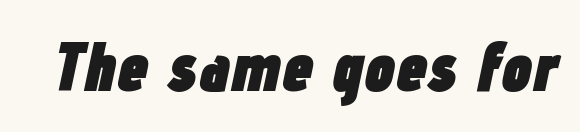
The image shows 69 px heavy, condensed type, italic (leaning right); set normal letter spacing, not underlined; low stroke contrast and a medium x-height.
